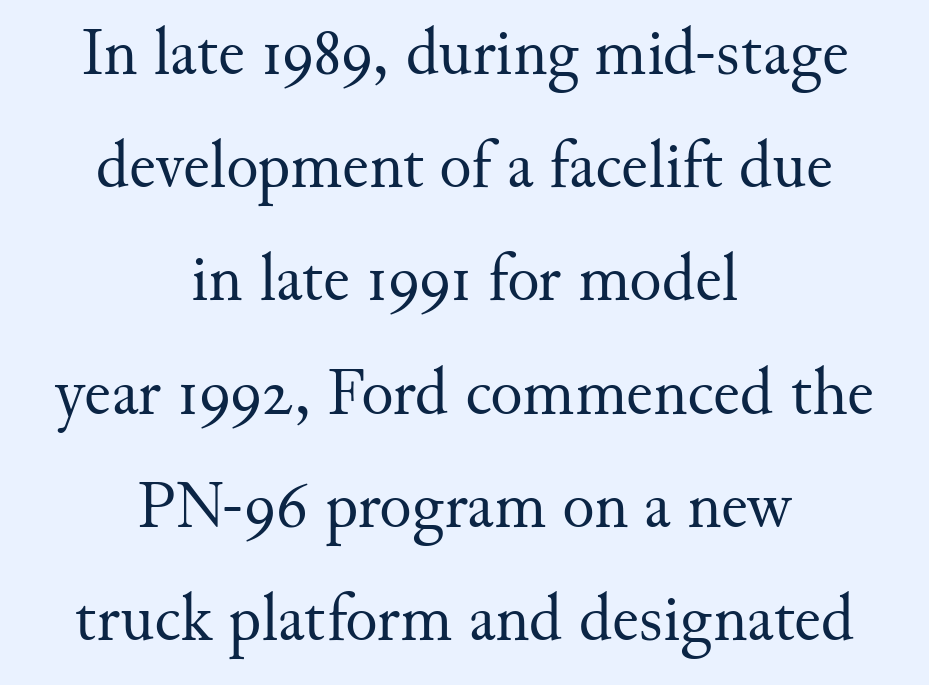
Q: Is the text bold? A: No.
Q: Is the text italic (slanted)? A: No, it is upright.
Q: Is the typeface a serif or a sans-serif typeface? A: Serif.
Q: Is the text underlined? A: No.
Q: How is the paragraph aligned? A: Centered.
Q: Is the spacing between letters normal or unusually wide? A: Normal.
Q: Is the spacing between lines tight, normal or loose? A: Normal.
Q: Width (condensed, normal, or wide)? A: Normal.
Q: Stroke contrast? A: Medium.
Q: x-height? A: Small.
Q: Monospaced? A: No.
